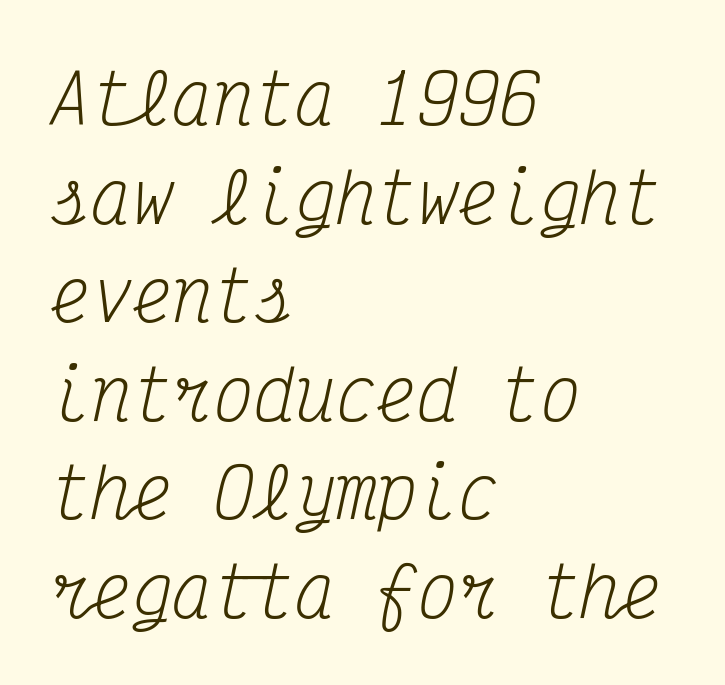
Q: Is the text bold? A: No.
Q: Is the text italic (slanted)? A: Yes, it leans right by about 12 degrees.
Q: Is the typeface a serif or a sans-serif typeface? A: Serif.
Q: Is the text underlined? A: No.
Q: How is the paragraph aligned? A: Left-aligned.
Q: Is the spacing between letters normal or unusually wide? A: Normal.
Q: Is the spacing between lines tight, normal or loose? A: Normal.
Q: Width (condensed, normal, or wide)? A: Condensed.
Q: Stroke contrast? A: Medium.
Q: x-height? A: Medium.
Q: Monospaced? A: Yes.
